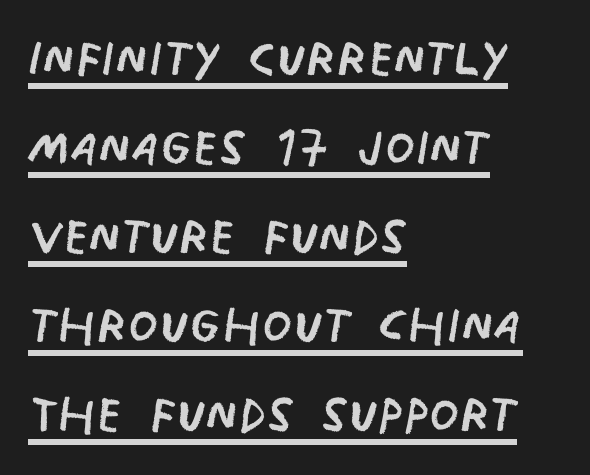
The image shows 68 px regular-weight, condensed sans-serif type; set left-aligned, normal line spacing (1.31x), normal letter spacing, underlined; low stroke contrast and a large x-height.
